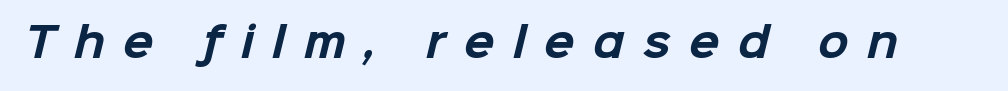
Q: Is the text bold? A: Yes.
Q: Is the typeface a serif or a sans-serif typeface? A: Sans-serif.
Q: Is the text underlined? A: No.
Q: Is the spacing between letters normal or unusually wide? A: Unusually wide.
Q: Width (condensed, normal, or wide)? A: Normal.
Q: Stroke contrast? A: Low.
Q: x-height? A: Medium.
Q: Monospaced? A: No.
